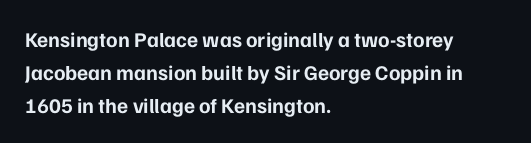
{"italic": "no", "bold": "yes", "underline": "no", "align": "left", "line_spacing": "normal", "line_spacing_ratio": 1.57, "letter_spacing": "normal", "letter_spacing_em": 0.0, "glyph_px": 21}
